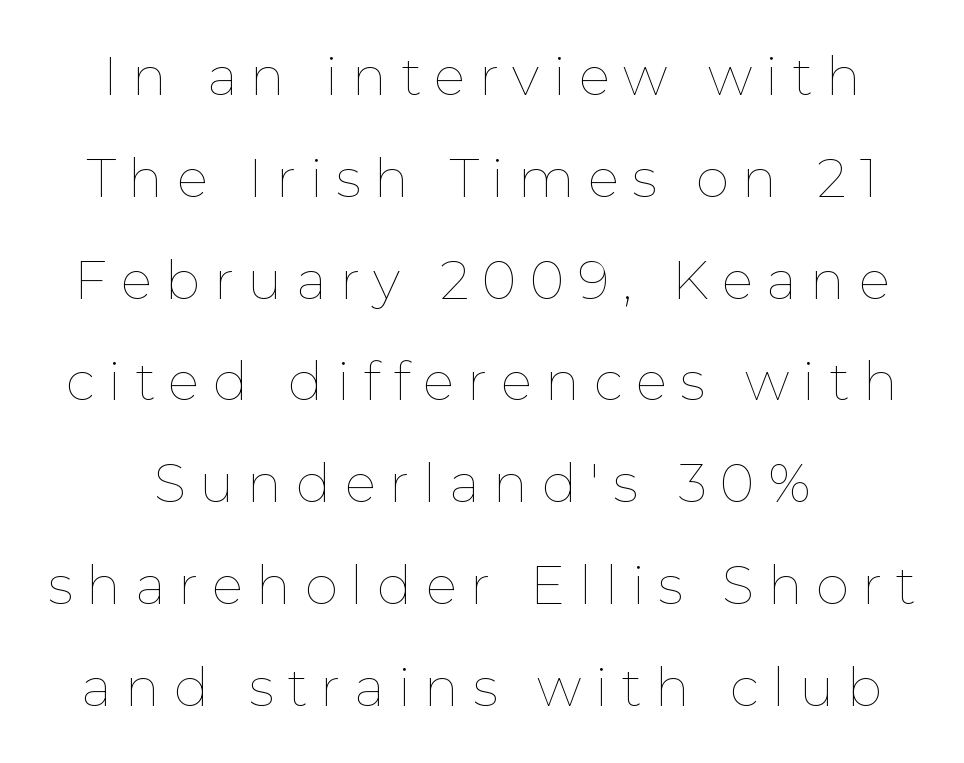
Q: Is the text bold? A: No.
Q: Is the text italic (slanted)? A: No, it is upright.
Q: Is the text underlined? A: No.
Q: Is the spacing between letters normal or unusually wide? A: Unusually wide.
Q: Is the spacing between lines tight, normal or loose? A: Loose.
Q: Width (condensed, normal, or wide)? A: Normal.
Q: Stroke contrast? A: Low.
Q: x-height? A: Medium.
Q: Monospaced? A: No.
